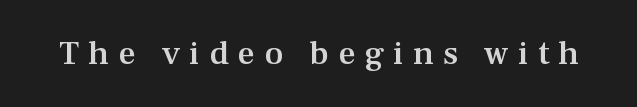
The image shows 34 px semibold serif type, upright; set unusually wide letter spacing (+0.27 em), not underlined; medium stroke contrast and a medium x-height.
